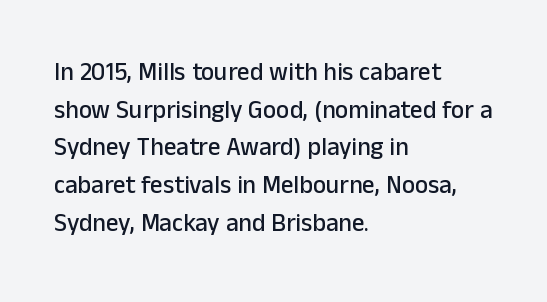
The image shows 25 px text type, upright; set left-aligned, normal line spacing (1.51x), normal letter spacing, not underlined.
